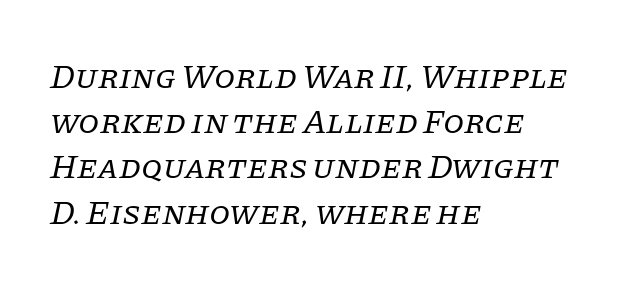
{"serif": "yes", "italic": "yes", "lean": "right", "slant_degrees": 11, "bold": "no", "weight": "regular", "width": "normal", "stroke_contrast": "low", "x_height": "large", "monospaced": "no", "underline": "no", "align": "left", "line_spacing": "normal", "line_spacing_ratio": 1.33, "letter_spacing": "normal", "letter_spacing_em": 0.0, "glyph_px": 34}
